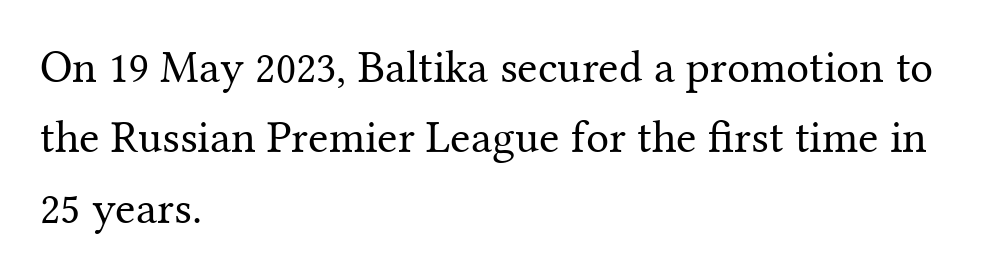
The image shows 46 px regular-weight serif type, upright; set left-aligned, normal line spacing (1.53x), normal letter spacing, not underlined; medium stroke contrast and a medium x-height.
